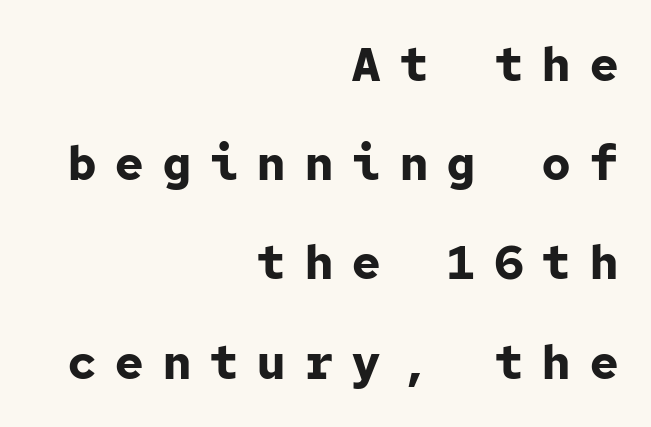
Q: Is the text bold? A: Yes.
Q: Is the text italic (slanted)? A: No, it is upright.
Q: Is the typeface a serif or a sans-serif typeface? A: Sans-serif.
Q: Is the text underlined? A: No.
Q: How is the paragraph aligned? A: Right-aligned.
Q: Is the spacing between letters normal or unusually wide? A: Unusually wide.
Q: Is the spacing between lines tight, normal or loose? A: Loose.
Q: Width (condensed, normal, or wide)? A: Normal.
Q: Stroke contrast? A: Low.
Q: x-height? A: Medium.
Q: Monospaced? A: Yes.
